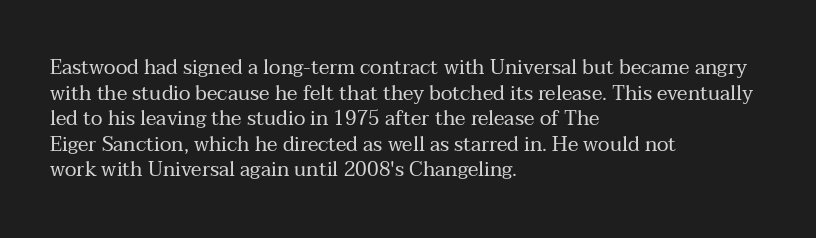
The weight would be labelled regular, book, light, or lighter still. Tall strokes in this sample are plumb rather than angled. These lines stack with their left ends in a neat column. Unmarked baselines from the first word to the last. Regular leading. A typesetter would call this zero additional tracking.
